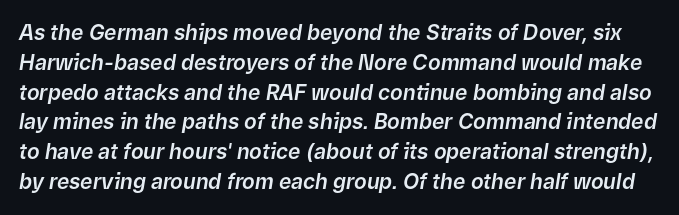
Q: Is the text italic (slanted)? A: Yes, it leans right by about 9 degrees.
Q: Is the text underlined? A: No.
Q: Is the spacing between letters normal or unusually wide? A: Normal.
Q: Is the spacing between lines tight, normal or loose? A: Normal.
